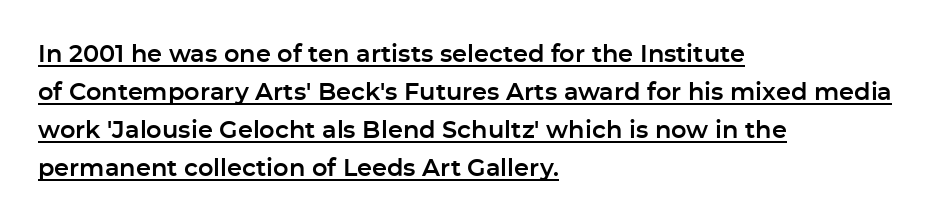
The type sits square on the baseline with zero lean. Teacher's note: observe the even left margin — that is flush-left alignment. A rule runs beneath these lines of type. Here the glyphs are tracked normally, forming tight word shapes.
